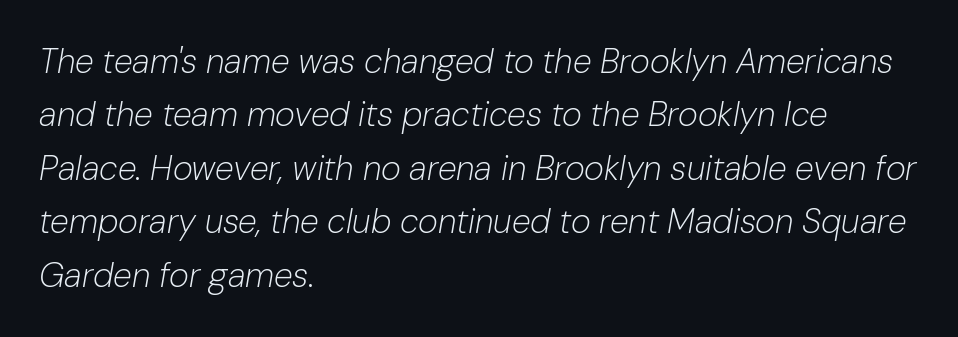
Q: Is the text bold? A: No.
Q: Is the text italic (slanted)? A: Yes, it leans right by about 10 degrees.
Q: Is the text underlined? A: No.
Q: How is the paragraph aligned? A: Left-aligned.
Q: Is the spacing between letters normal or unusually wide? A: Normal.
Q: Is the spacing between lines tight, normal or loose? A: Normal.
Q: Width (condensed, normal, or wide)? A: Normal.
Q: Stroke contrast? A: Low.
Q: x-height? A: Medium.
Q: Monospaced? A: No.
